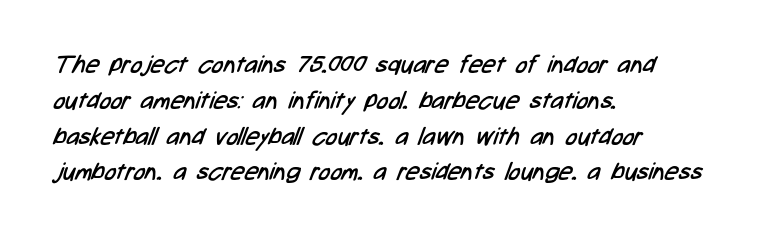
The weight tops out at a normal text grade. Rows of type keep a routine distance in the vertical direction. Underlining? Definitely not there. You could call the tracking neutral — neither tight nor loose.
